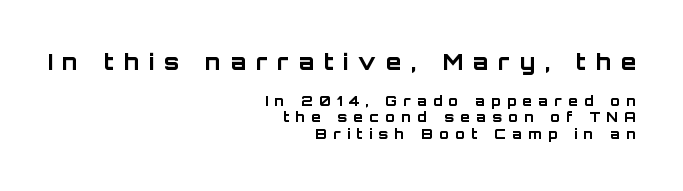
The image shows 22 px bold type, upright; set right-aligned, line spacing 1.19x, unusually wide letter spacing (+0.45 em), not underlined; the first (top) block is 1.57x larger.
